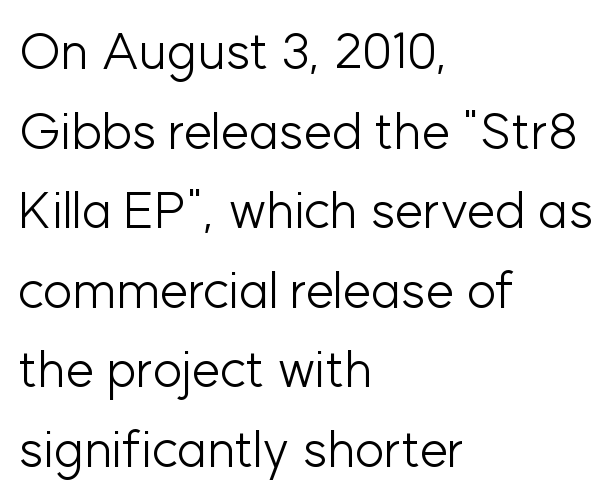
The image shows 51 px light sans-serif type, upright; set left-aligned, normal line spacing (1.56x), normal letter spacing, not underlined; low stroke contrast and a medium x-height.
